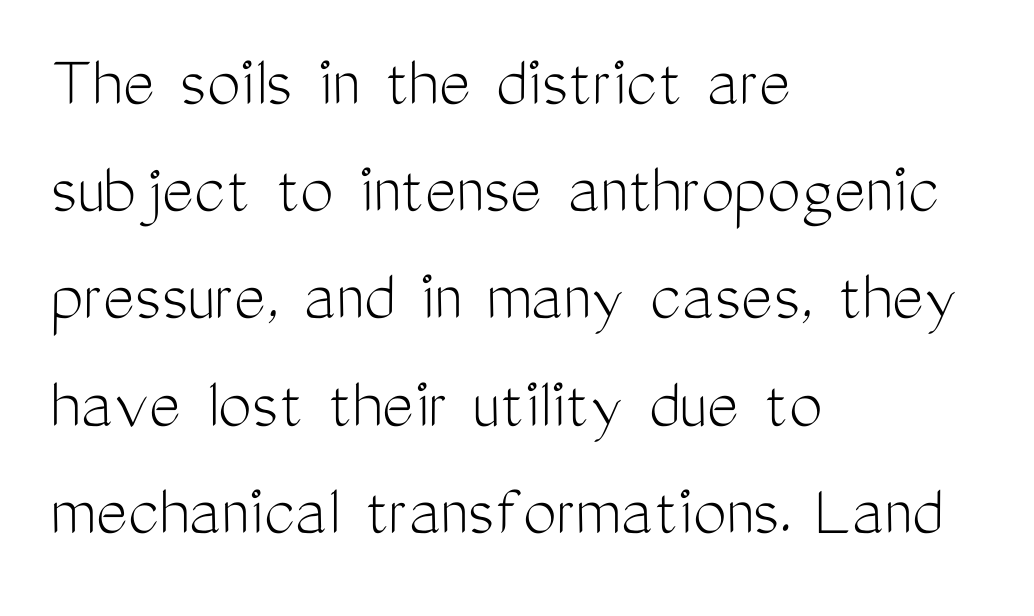
{"serif": "no", "italic": "no", "bold": "no", "weight": "light", "width": "condensed", "stroke_contrast": "medium", "x_height": "medium", "monospaced": "no", "underline": "no", "align": "left", "line_spacing": "normal", "line_spacing_ratio": 1.43, "letter_spacing": "normal", "letter_spacing_em": 0.0, "glyph_px": 75}
